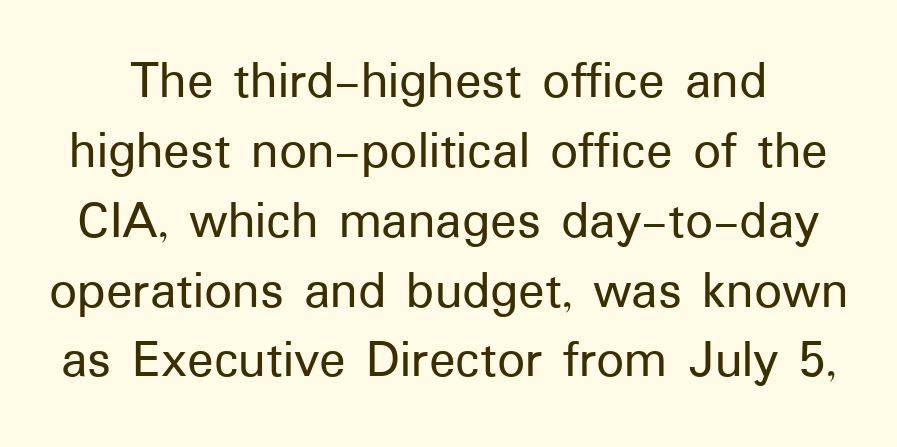
Q: Is the text italic (slanted)? A: No, it is upright.
Q: Is the typeface a serif or a sans-serif typeface? A: Sans-serif.
Q: Is the text underlined? A: No.
Q: Is the spacing between letters normal or unusually wide? A: Normal.
Q: Is the spacing between lines tight, normal or loose? A: Normal.
Q: Width (condensed, normal, or wide)? A: Normal.
Q: Stroke contrast? A: Low.
Q: x-height? A: Medium.
Q: Monospaced? A: No.
